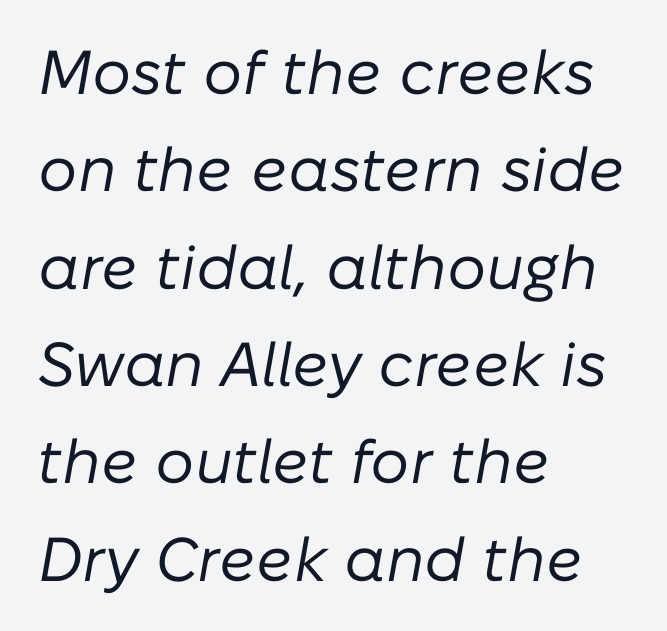
Varying glyph widths throughout — classic text-font behaviour. The face used here is rendered with its standard letterfit. Interline gaps are of average width in this sample. Unbolded letterforms with no extra heft.
